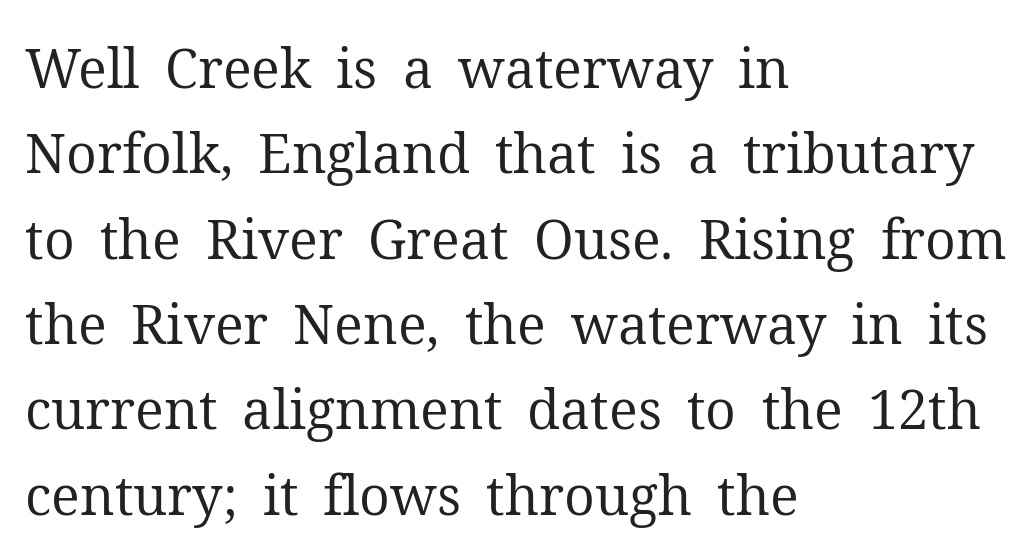
{"serif": "yes", "italic": "no", "bold": "no", "weight": "regular", "width": "normal", "stroke_contrast": "medium", "x_height": "medium", "monospaced": "no", "underline": "no", "align": "left", "line_spacing": "normal", "line_spacing_ratio": 1.58, "letter_spacing": "normal", "letter_spacing_em": 0.0, "glyph_px": 54}
